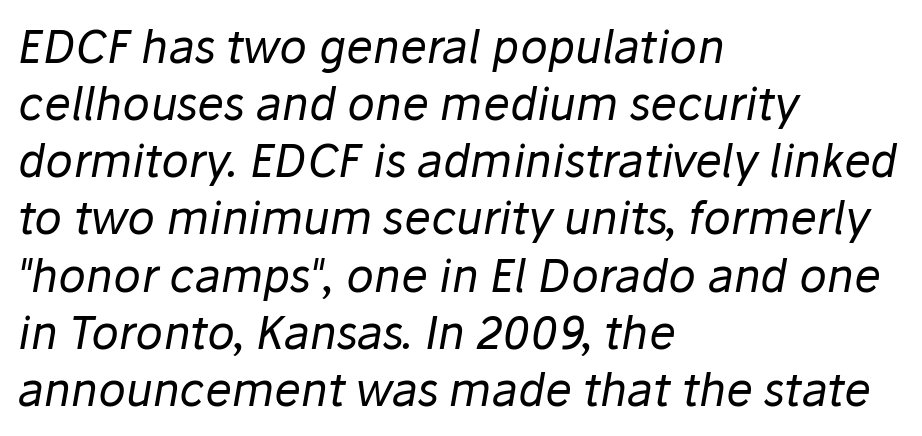
Caption: multi-line text, flush left, ragged right. Glyph-to-glyph distance matches everyday printed text. Has an underline been added? It has not. A typesetter would call this proportional, since set widths differ per character.
